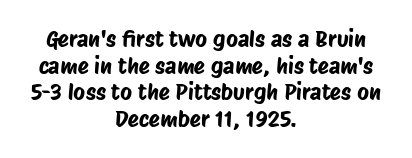
Q: Is the text underlined? A: No.
Q: How is the paragraph aligned? A: Centered.
Q: Is the spacing between letters normal or unusually wide? A: Normal.
